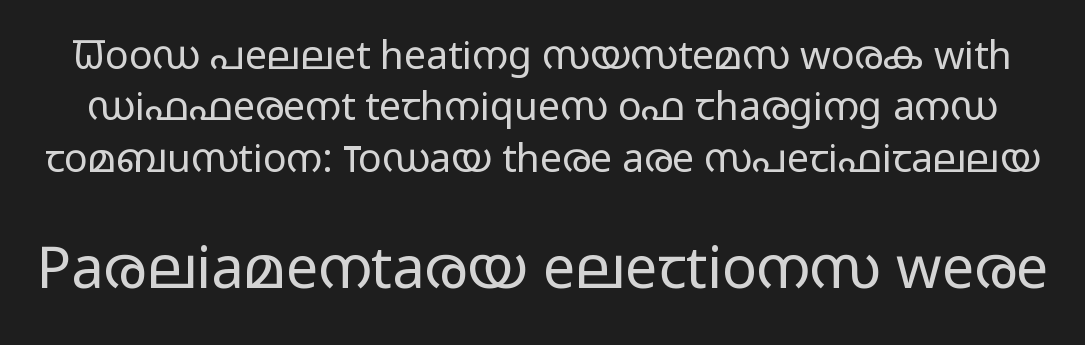
Q: Is the text bold? A: No.
Q: Is the text italic (slanted)? A: No, it is upright.
Q: Is the typeface a serif or a sans-serif typeface? A: Sans-serif.
Q: Is the text underlined? A: No.
Q: Is the spacing between letters normal or unusually wide? A: Normal.
Q: Is the spacing between lines tight, normal or loose? A: Normal.
Q: Which block of text is set in a larger size, the first (top) or the second (bottom)? A: The second (bottom) one.
Q: Width (condensed, normal, or wide)? A: Wide.
Q: Stroke contrast? A: Low.
Q: x-height? A: Medium.
Q: Monospaced? A: No.
